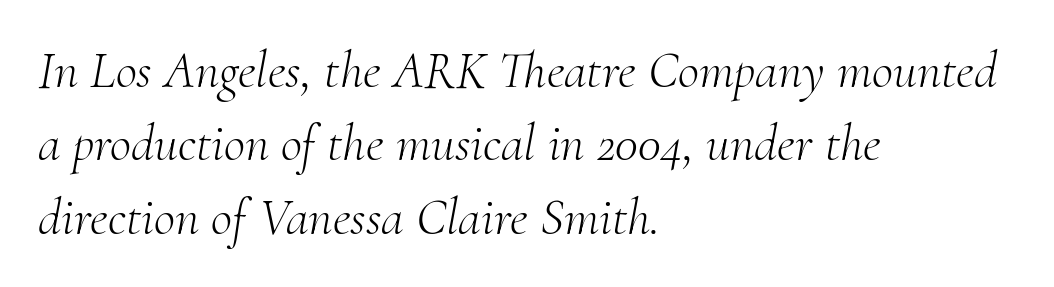
Q: Is the text bold? A: No.
Q: Is the text italic (slanted)? A: Yes, it leans right by about 10 degrees.
Q: Is the typeface a serif or a sans-serif typeface? A: Serif.
Q: Is the text underlined? A: No.
Q: How is the paragraph aligned? A: Left-aligned.
Q: Is the spacing between letters normal or unusually wide? A: Normal.
Q: Is the spacing between lines tight, normal or loose? A: Normal.
Q: Width (condensed, normal, or wide)? A: Normal.
Q: Stroke contrast? A: Medium.
Q: x-height? A: Small.
Q: Monospaced? A: No.
